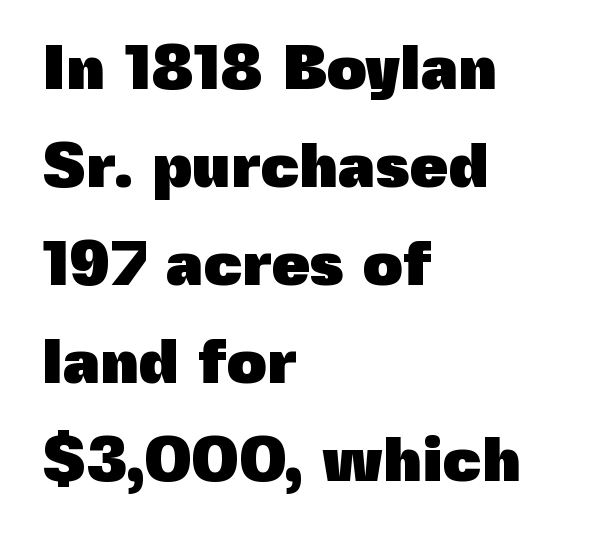
Q: Is the text bold? A: Yes.
Q: Is the text italic (slanted)? A: No, it is upright.
Q: Is the typeface a serif or a sans-serif typeface? A: Sans-serif.
Q: Is the text underlined? A: No.
Q: How is the paragraph aligned? A: Left-aligned.
Q: Is the spacing between letters normal or unusually wide? A: Normal.
Q: Is the spacing between lines tight, normal or loose? A: Normal.
Q: Width (condensed, normal, or wide)? A: Normal.
Q: x-height? A: Medium.
Q: Monospaced? A: No.
